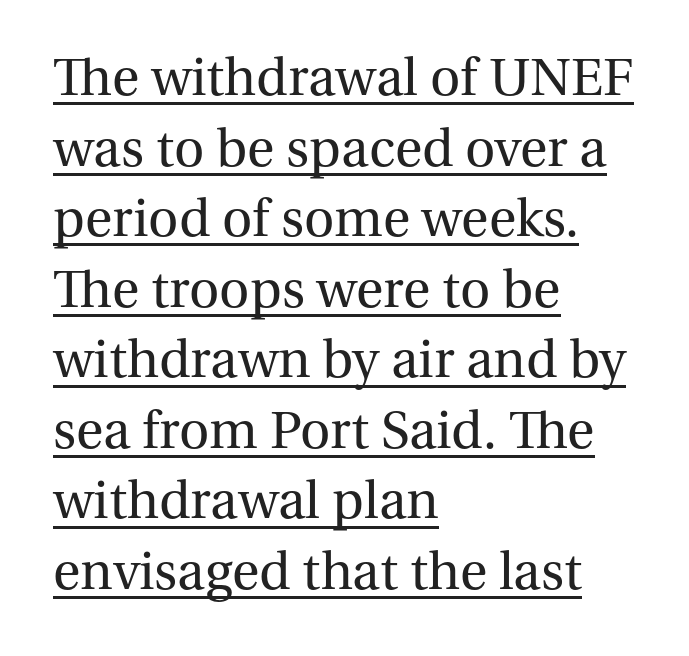
Q: Is the text bold? A: No.
Q: Is the text italic (slanted)? A: No, it is upright.
Q: Is the typeface a serif or a sans-serif typeface? A: Serif.
Q: Is the text underlined? A: Yes.
Q: How is the paragraph aligned? A: Left-aligned.
Q: Is the spacing between letters normal or unusually wide? A: Normal.
Q: Is the spacing between lines tight, normal or loose? A: Normal.
Q: Width (condensed, normal, or wide)? A: Normal.
Q: Stroke contrast? A: Medium.
Q: x-height? A: Medium.
Q: Monospaced? A: No.
